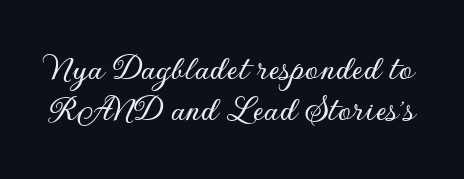
Q: Is the text italic (slanted)? A: Yes.
Q: Is the typeface a serif or a sans-serif typeface? A: Sans-serif.
Q: Is the text underlined? A: No.
Q: Is the spacing between letters normal or unusually wide? A: Normal.
Q: Is the spacing between lines tight, normal or loose? A: Tight.
Q: Width (condensed, normal, or wide)? A: Normal.
Q: Stroke contrast? A: Low.
Q: x-height? A: Small.
Q: Monospaced? A: No.
